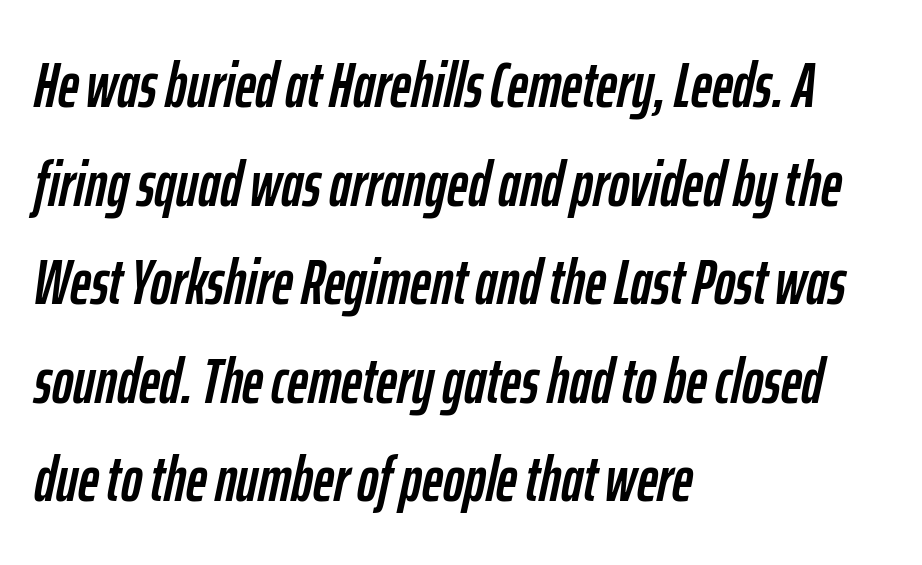
The image shows 64 px condensed type, italic (leaning right); set left-aligned, normal line spacing (1.54x), normal letter spacing, not underlined; low stroke contrast and a medium x-height.
